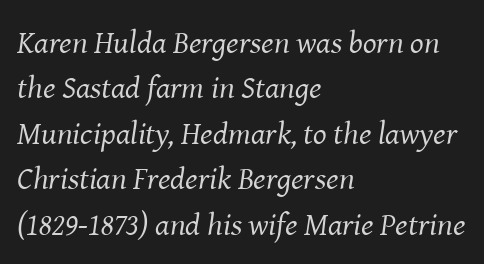
Q: Is the text bold? A: No.
Q: Is the text italic (slanted)? A: Yes, it leans right by about 8 degrees.
Q: Is the typeface a serif or a sans-serif typeface? A: Serif.
Q: Is the text underlined? A: No.
Q: How is the paragraph aligned? A: Left-aligned.
Q: Is the spacing between letters normal or unusually wide? A: Normal.
Q: Is the spacing between lines tight, normal or loose? A: Normal.
Q: Width (condensed, normal, or wide)? A: Normal.
Q: Stroke contrast? A: Medium.
Q: x-height? A: Medium.
Q: Monospaced? A: No.
